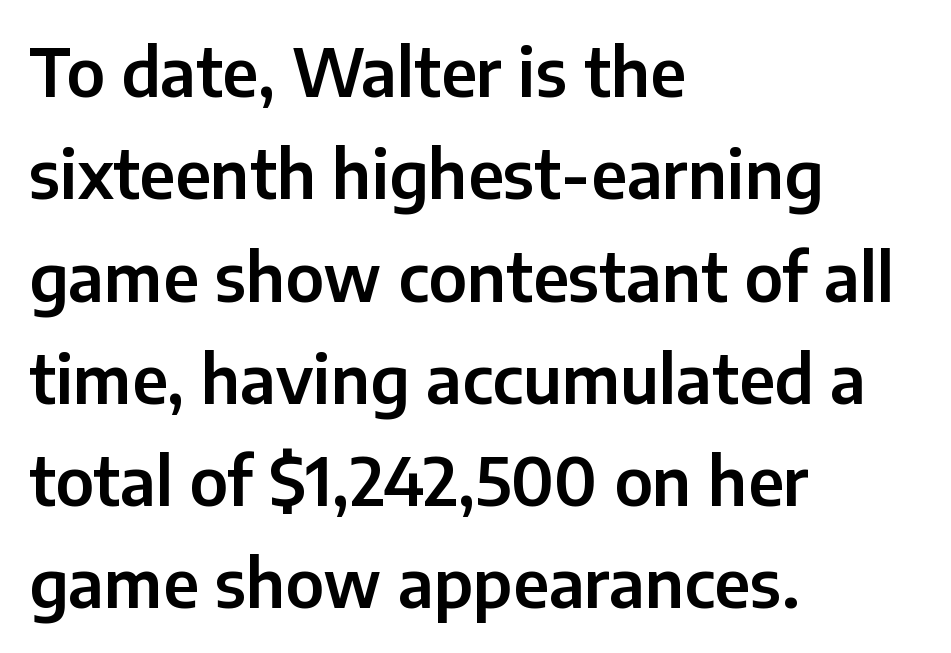
Q: Is the text italic (slanted)? A: No, it is upright.
Q: Is the typeface a serif or a sans-serif typeface? A: Sans-serif.
Q: Is the text underlined? A: No.
Q: How is the paragraph aligned? A: Left-aligned.
Q: Is the spacing between letters normal or unusually wide? A: Normal.
Q: Is the spacing between lines tight, normal or loose? A: Normal.
Q: Width (condensed, normal, or wide)? A: Normal.
Q: Stroke contrast? A: Low.
Q: x-height? A: Medium.
Q: Monospaced? A: No.
